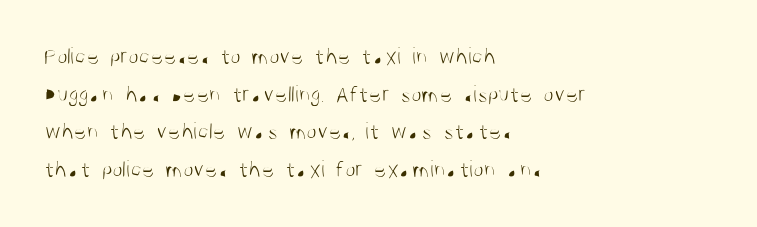
Q: Is the text bold? A: No.
Q: Is the text italic (slanted)? A: No, it is upright.
Q: Is the text underlined? A: No.
Q: How is the paragraph aligned? A: Left-aligned.
Q: Is the spacing between letters normal or unusually wide? A: Normal.
Q: Is the spacing between lines tight, normal or loose? A: Normal.
